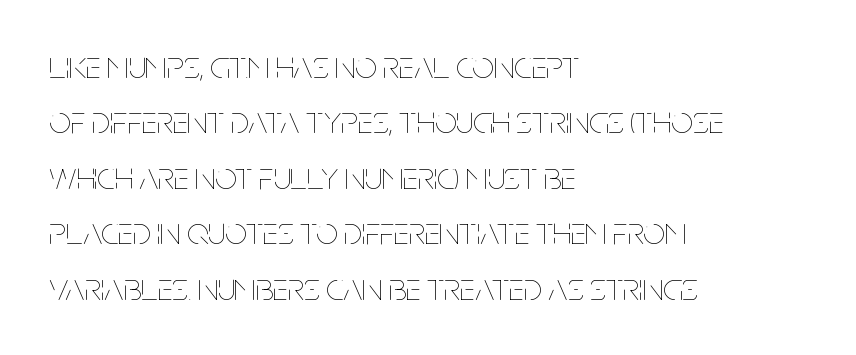
{"italic": "no", "bold": "no", "weight": "thin", "width": "condensed", "stroke_contrast": "low", "x_height": "large", "monospaced": "no", "underline": "no", "align": "left", "line_spacing": "normal", "line_spacing_ratio": 1.42, "letter_spacing": "normal", "letter_spacing_em": 0.0, "glyph_px": 39}
